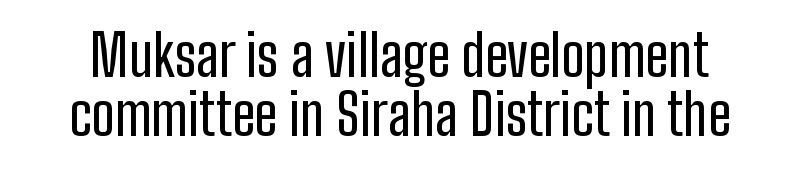
The image shows 57 px condensed sans-serif type, upright; set tight line spacing (1.04x), normal letter spacing, not underlined; low stroke contrast and a medium x-height.
